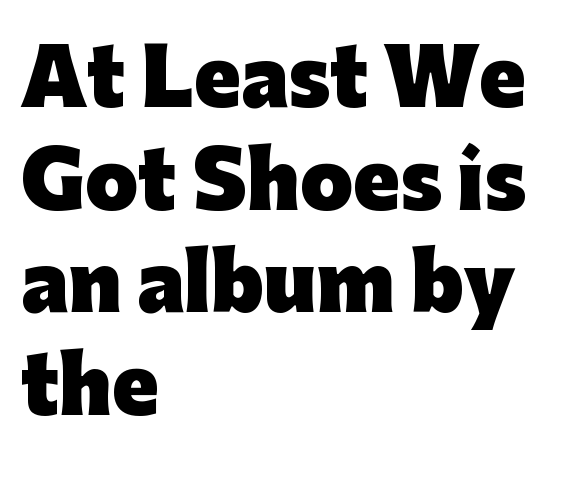
The image shows 76 px heavy sans-serif type, upright; set left-aligned, normal line spacing (1.35x), normal letter spacing, not underlined; low stroke contrast and a medium x-height.
